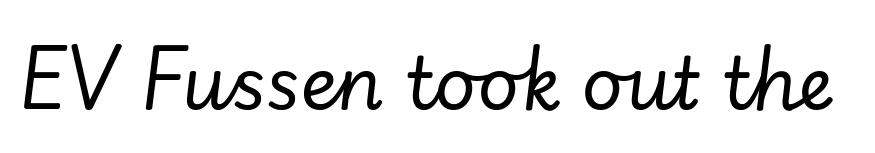
{"italic": "yes", "lean": "right", "slant_degrees": 7, "bold": "no", "weight": "regular", "width": "normal", "stroke_contrast": "low", "x_height": "small", "monospaced": "no", "underline": "no", "letter_spacing": "normal", "letter_spacing_em": 0.0, "glyph_px": 72}
